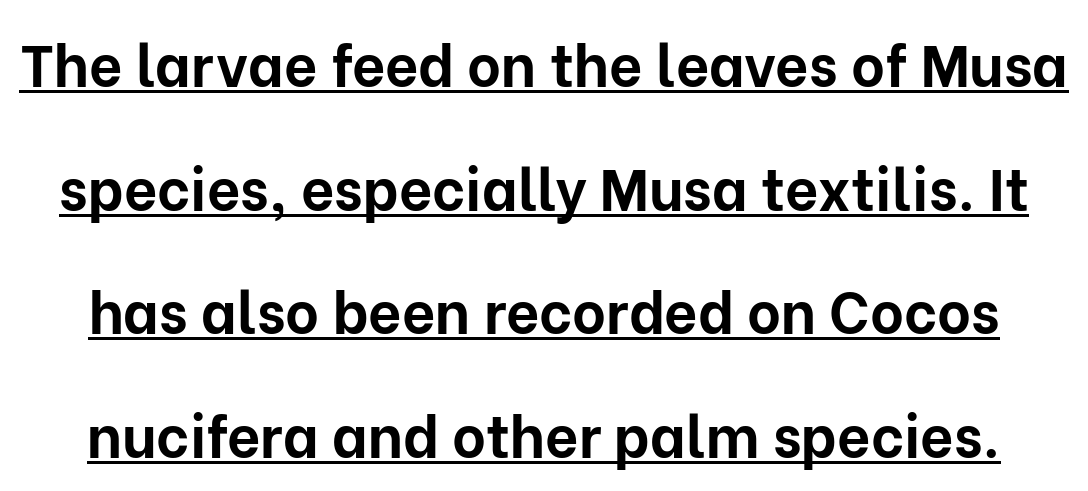
The image shows 58 px bold sans-serif type, upright; set loose line spacing (2.13x), normal letter spacing, underlined; low stroke contrast and a medium x-height.
